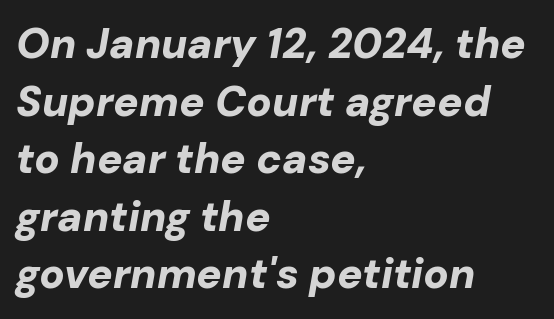
A dark, heavy texture on the line: the type is bold. A typesetter would mark this as italic. Unmarked baselines from the first word to the last. The compositor pushed each line to the left boundary. You could call the tracking neutral — neither tight nor loose.
